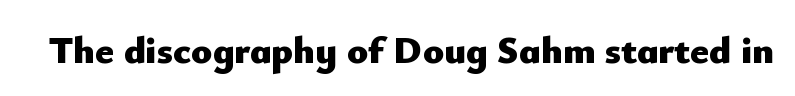
Q: Is the text bold? A: Yes.
Q: Is the text italic (slanted)? A: No, it is upright.
Q: Is the typeface a serif or a sans-serif typeface? A: Sans-serif.
Q: Is the text underlined? A: No.
Q: Is the spacing between letters normal or unusually wide? A: Normal.
Q: Width (condensed, normal, or wide)? A: Normal.
Q: Stroke contrast? A: Low.
Q: x-height? A: Small.
Q: Monospaced? A: No.
